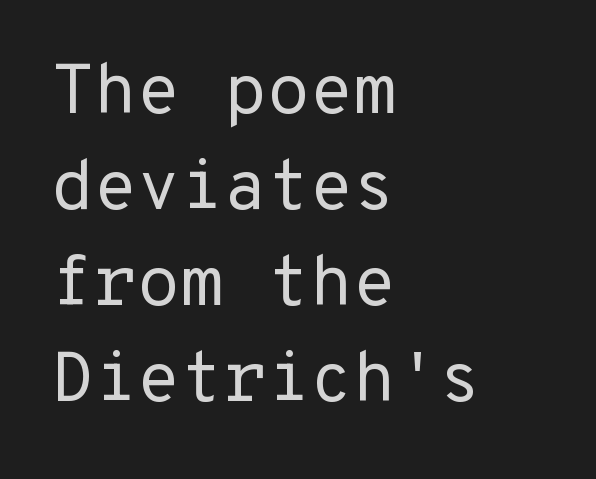
The image shows 70 px regular-weight sans-serif type, upright; set left-aligned, normal line spacing (1.37x), normal letter spacing, not underlined; low stroke contrast and a medium x-height.
